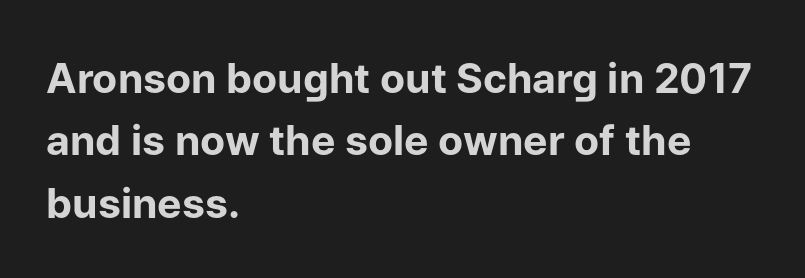
{"serif": "no", "italic": "no", "bold": "yes", "weight": "bold", "width": "normal", "stroke_contrast": "low", "x_height": "medium", "monospaced": "no", "underline": "no", "align": "left", "line_spacing": "normal", "line_spacing_ratio": 1.52, "letter_spacing": "normal", "letter_spacing_em": 0.0, "glyph_px": 41}
